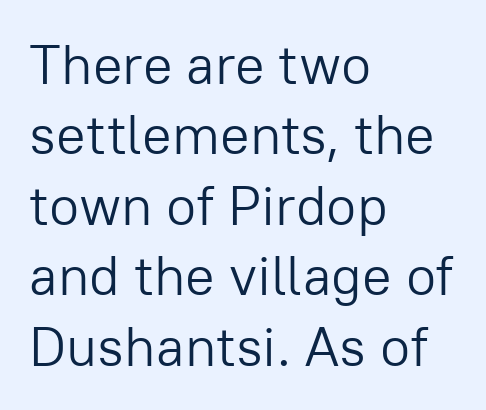
{"serif": "no", "italic": "no", "bold": "no", "weight": "light", "width": "normal", "stroke_contrast": "low", "x_height": "medium", "monospaced": "no", "underline": "no", "align": "left", "line_spacing": "normal", "line_spacing_ratio": 1.28, "letter_spacing": "normal", "letter_spacing_em": 0.0, "glyph_px": 55}
